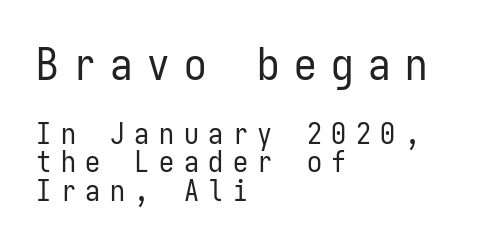
The image shows 45 px regular-weight, condensed sans-serif type, upright, monospaced; set left-aligned, tight line spacing (0.95x), unusually wide letter spacing (+0.32 em), not underlined; the first (top) block is 1.5x larger; low stroke contrast and a medium x-height.
